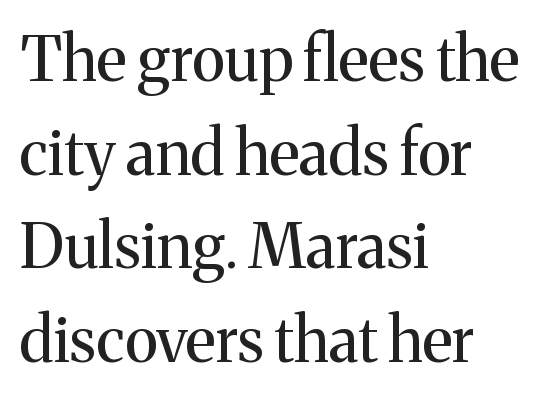
One-word summary of the alignment: left. The weight tops out at a normal text grade. You could not count columns in this text — the font is proportionally spaced. Type without underlining.
